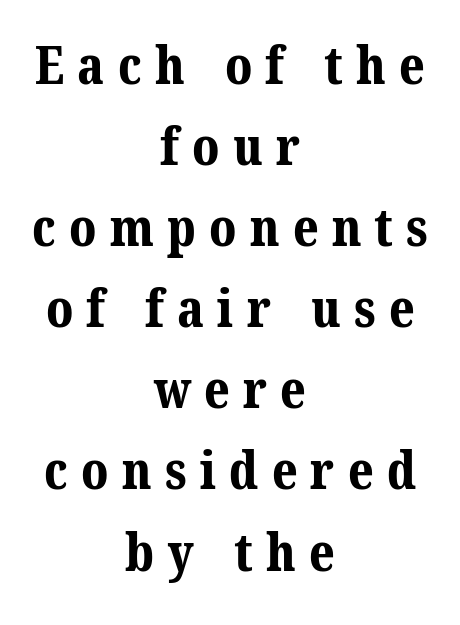
Q: Is the text bold? A: Yes.
Q: Is the typeface a serif or a sans-serif typeface? A: Serif.
Q: Is the text underlined? A: No.
Q: How is the paragraph aligned? A: Centered.
Q: Is the spacing between letters normal or unusually wide? A: Unusually wide.
Q: Is the spacing between lines tight, normal or loose? A: Normal.
Q: Width (condensed, normal, or wide)? A: Normal.
Q: Stroke contrast? A: Medium.
Q: x-height? A: Medium.
Q: Monospaced? A: No.
